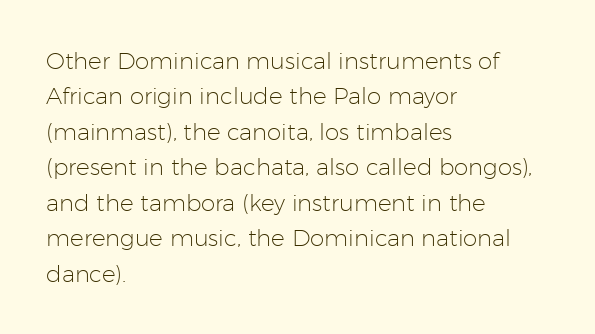
The image shows 23 px text type, upright; set left-aligned, normal line spacing (1.54x), normal letter spacing, not underlined.
